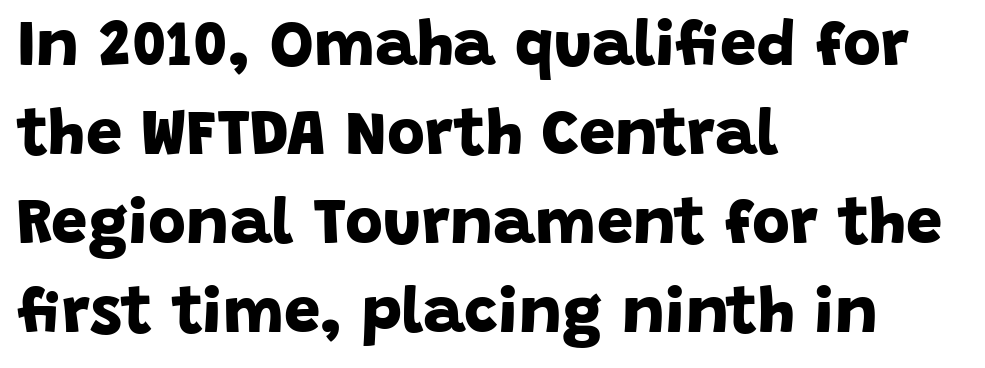
Q: Is the text bold? A: Yes.
Q: Is the typeface a serif or a sans-serif typeface? A: Sans-serif.
Q: Is the text underlined? A: No.
Q: How is the paragraph aligned? A: Left-aligned.
Q: Is the spacing between letters normal or unusually wide? A: Normal.
Q: Is the spacing between lines tight, normal or loose? A: Normal.
Q: Width (condensed, normal, or wide)? A: Normal.
Q: Stroke contrast? A: Low.
Q: x-height? A: Large.
Q: Monospaced? A: No.
